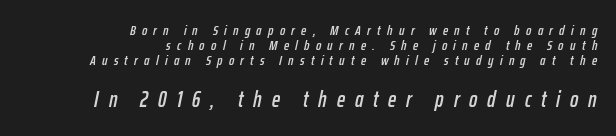
Q: Is the text italic (slanted)? A: Yes, it leans right by about 12 degrees.
Q: Is the text underlined? A: No.
Q: How is the paragraph aligned? A: Right-aligned.
Q: Is the spacing between letters normal or unusually wide? A: Unusually wide.
Q: Is the spacing between lines tight, normal or loose? A: Tight.
Q: Which block of text is set in a larger size, the first (top) or the second (bottom)? A: The second (bottom) one.
